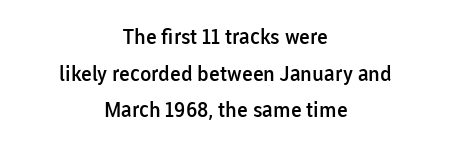
Q: Is the text bold? A: Semi-bold.
Q: Is the text italic (slanted)? A: No, it is upright.
Q: Is the text underlined? A: No.
Q: How is the paragraph aligned? A: Centered.
Q: Is the spacing between letters normal or unusually wide? A: Normal.
